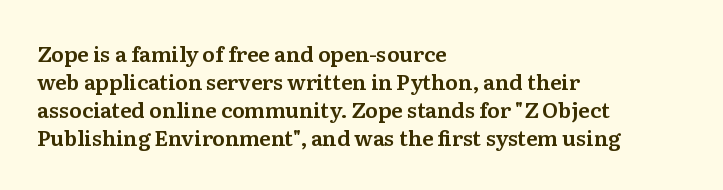
Q: Is the text italic (slanted)? A: No, it is upright.
Q: Is the text underlined? A: No.
Q: How is the paragraph aligned? A: Left-aligned.
Q: Is the spacing between letters normal or unusually wide? A: Normal.
Q: Is the spacing between lines tight, normal or loose? A: Normal.
